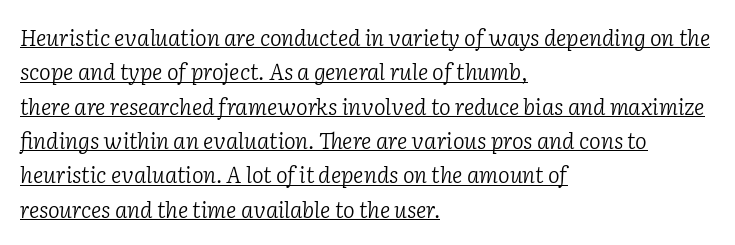
Q: Is the text bold? A: No.
Q: Is the text italic (slanted)? A: Yes, it leans right by about 2 degrees.
Q: Is the text underlined? A: Yes.
Q: How is the paragraph aligned? A: Left-aligned.
Q: Is the spacing between letters normal or unusually wide? A: Normal.
Q: Is the spacing between lines tight, normal or loose? A: Normal.
